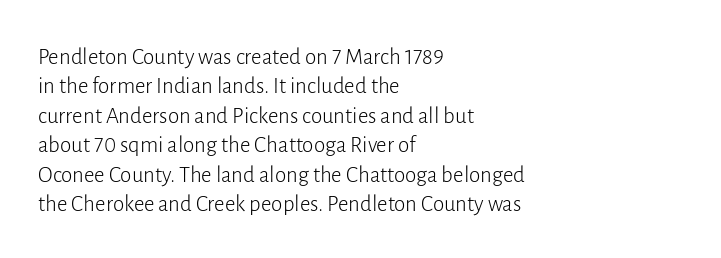
Q: Is the text bold? A: No.
Q: Is the text italic (slanted)? A: No, it is upright.
Q: Is the text underlined? A: No.
Q: How is the paragraph aligned? A: Left-aligned.
Q: Is the spacing between letters normal or unusually wide? A: Normal.
Q: Is the spacing between lines tight, normal or loose? A: Normal.
